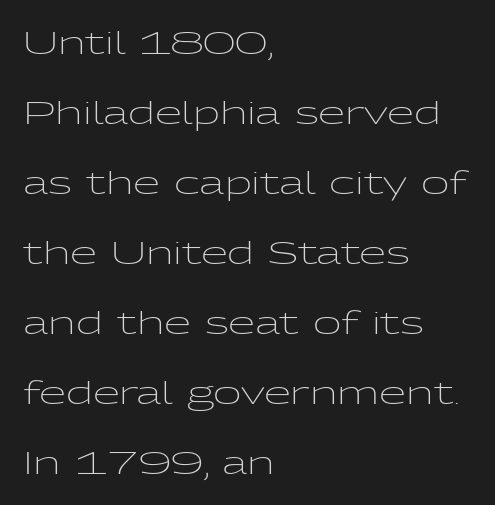
The image shows 31 px light, wide sans-serif type, upright; set left-aligned, loose line spacing (2.26x), normal letter spacing, not underlined; low stroke contrast and a medium x-height.
